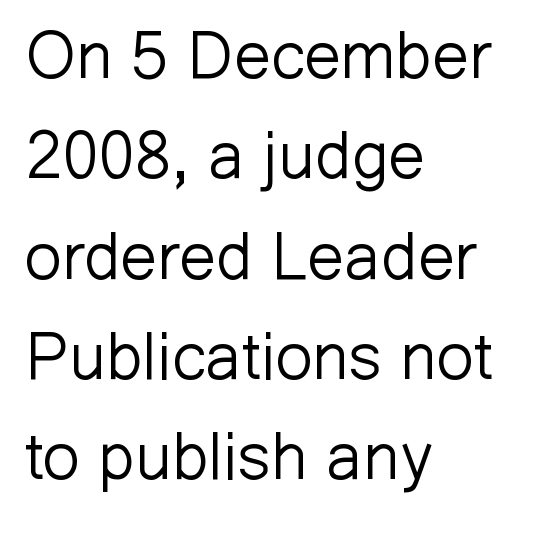
The image shows 66 px light sans-serif type, upright; set left-aligned, normal line spacing (1.52x), normal letter spacing, not underlined; low stroke contrast and a medium x-height.
